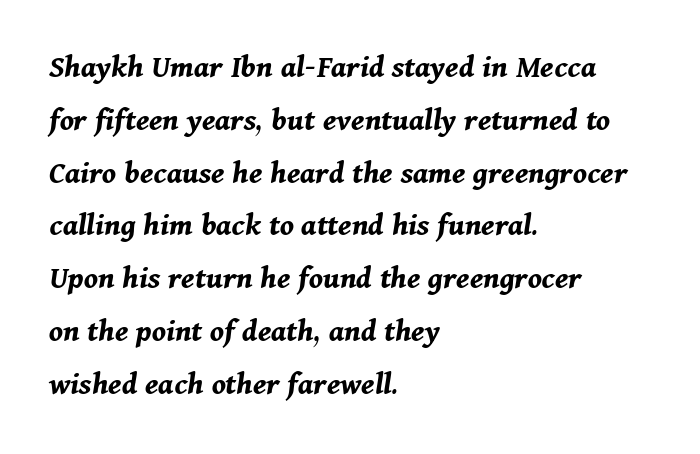
The image shows 33 px bold type, italic (leaning right); set left-aligned, normal line spacing (1.6x), normal letter spacing, not underlined; medium stroke contrast and a medium x-height.
